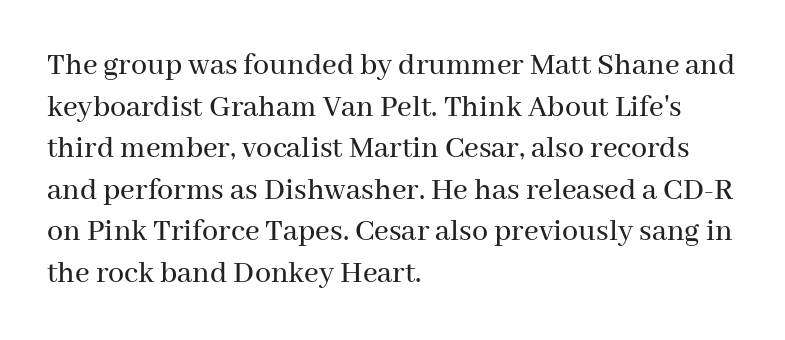
Teacher's note: observe the even left margin — that is flush-left alignment. The rendering uses natural spacing where letterforms have individual widths. The characters display serif detailing at their extremities. In terms of letterspacing, this is plain default setting.
